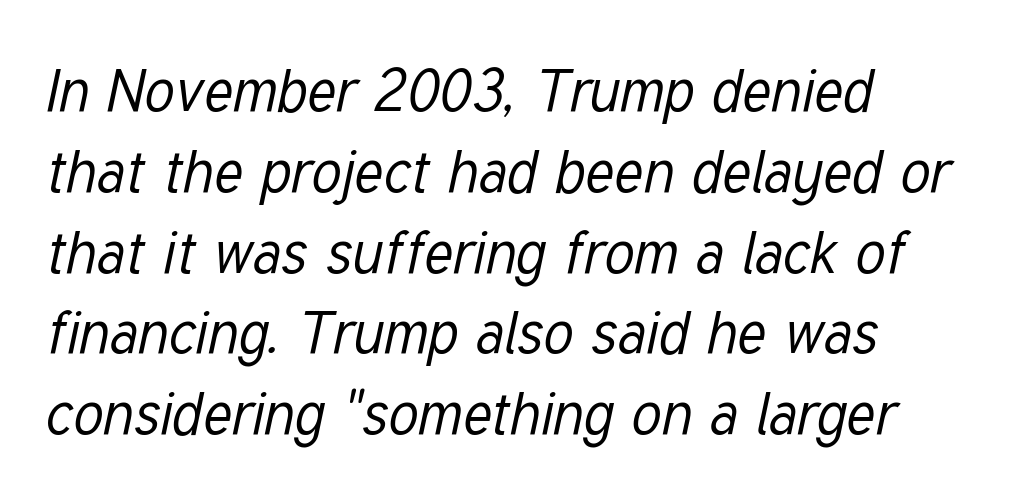
Summary of vertical rhythm: regular, with standard interline spacing. Compared with typical body copy, the letter spacing here is the same. Note the varied advance widths — an 'i' is clearly narrower than an 'm'. Weight class: somewhere from thin through regular. The specimen reads as italic at a glance.
